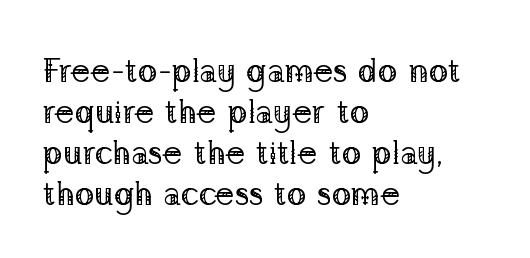
The letters stand straight up with perfectly vertical stems. Are there feet on the stems? There are — it's a serif. The paragraph has a hard left edge and a soft right edge. The space beneath each line is pristine and unruled. No extra tracking has been applied to these lines. Stem width sits at or under what a default text font uses.
